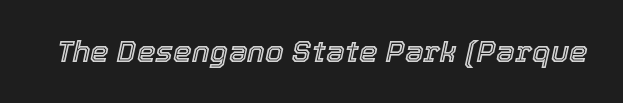
The image shows 30 px text type, italic (leaning right); set normal letter spacing, not underlined; a medium x-height.
